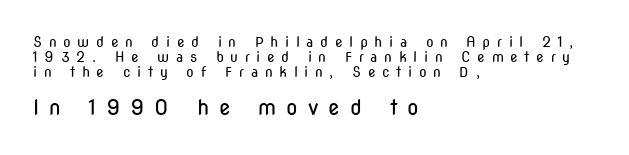
Q: Is the text bold? A: No.
Q: Is the text italic (slanted)? A: No, it is upright.
Q: Is the text underlined? A: No.
Q: How is the paragraph aligned? A: Left-aligned.
Q: Is the spacing between letters normal or unusually wide? A: Unusually wide.
Q: Is the spacing between lines tight, normal or loose? A: Tight.
Q: Which block of text is set in a larger size, the first (top) or the second (bottom)? A: The second (bottom) one.
